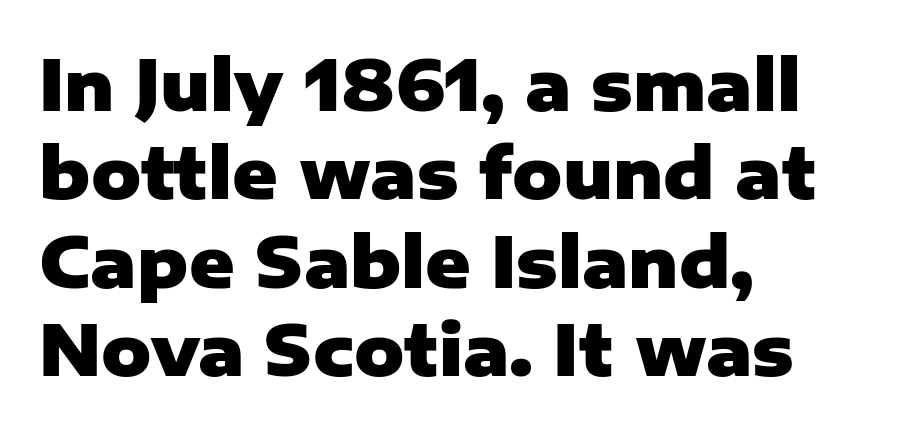
Does the lettering tilt? It doesn't — this is upright. The glyphs are unaccompanied by any horizontal stroke below them. Caption: multi-line text, flush left, ragged right. Every letter is thick-stroked: bold, no question. This is sans-serif lettering, the kind often seen on screens and signage.
